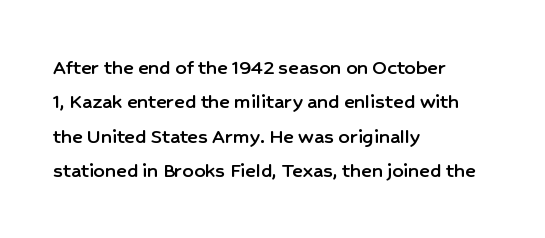
Teacher's note: observe the even left margin — that is flush-left alignment. The passage shown has conventional tracking throughout. It's the straight-up-and-down kind of type. The block of text has a typical density, with ordinary space between rows. The area under the type is left untouched.
